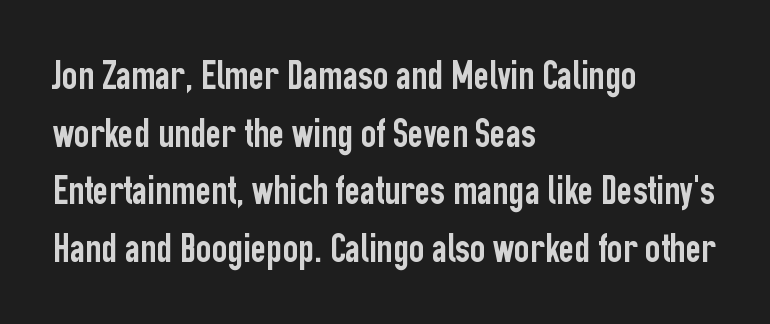
{"serif": "no", "italic": "no", "width": "condensed", "stroke_contrast": "low", "x_height": "medium", "monospaced": "no", "underline": "no", "align": "left", "line_spacing": "normal", "line_spacing_ratio": 1.37, "letter_spacing": "normal", "letter_spacing_em": 0.0, "glyph_px": 42}
